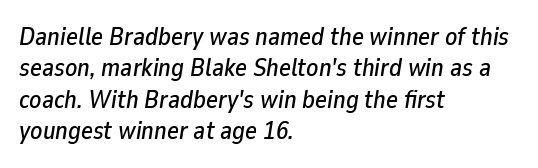
Q: Is the text italic (slanted)? A: Yes, it leans right by about 9 degrees.
Q: Is the text underlined? A: No.
Q: How is the paragraph aligned? A: Left-aligned.
Q: Is the spacing between letters normal or unusually wide? A: Normal.
Q: Is the spacing between lines tight, normal or loose? A: Normal.
